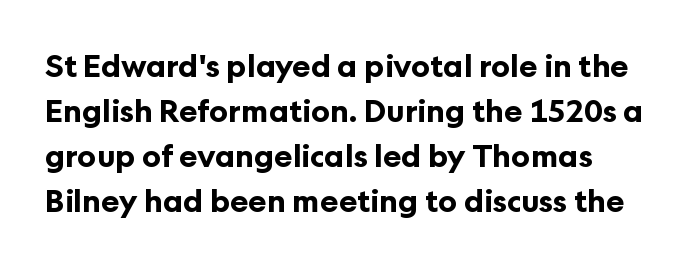
Does extra space separate the letters? No, they use regular spacing. Bare-footed words on every line. The typesetting leans heavy: a genuine bold. Look at the bottom of the vertical strokes: they stop flat, with no serifs. Evenly set lines give the paragraph a standard silhouette. Looks like regular typesetting: each glyph gets only the width it needs.
